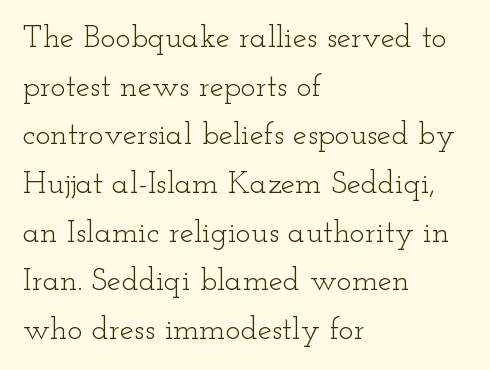
Q: Is the text bold? A: No.
Q: Is the text italic (slanted)? A: No, it is upright.
Q: Is the typeface a serif or a sans-serif typeface? A: Serif.
Q: Is the text underlined? A: No.
Q: How is the paragraph aligned? A: Left-aligned.
Q: Is the spacing between letters normal or unusually wide? A: Normal.
Q: Is the spacing between lines tight, normal or loose? A: Normal.
Q: Width (condensed, normal, or wide)? A: Wide.
Q: Stroke contrast? A: Low.
Q: x-height? A: Small.
Q: Monospaced? A: No.
